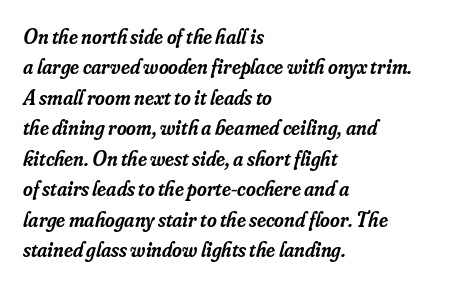
Q: Is the text bold? A: Semi-bold.
Q: Is the text italic (slanted)? A: Yes, it leans right by about 16 degrees.
Q: Is the text underlined? A: No.
Q: How is the paragraph aligned? A: Left-aligned.
Q: Is the spacing between letters normal or unusually wide? A: Normal.
Q: Is the spacing between lines tight, normal or loose? A: Normal.
